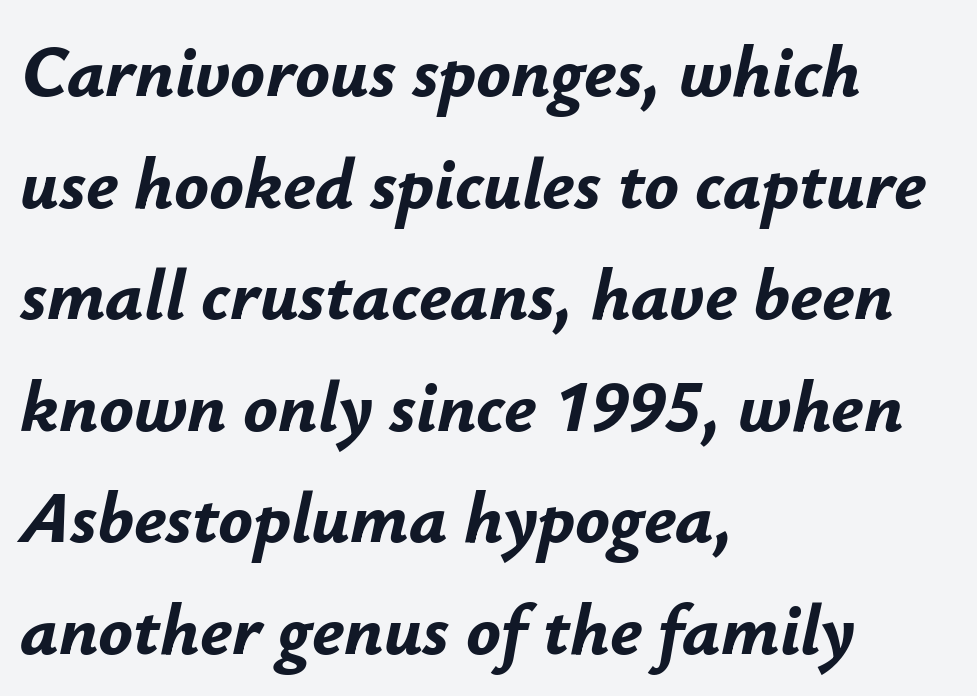
Q: Is the text bold? A: Yes.
Q: Is the text italic (slanted)? A: Yes, it leans right by about 12 degrees.
Q: Is the text underlined? A: No.
Q: How is the paragraph aligned? A: Left-aligned.
Q: Is the spacing between letters normal or unusually wide? A: Normal.
Q: Is the spacing between lines tight, normal or loose? A: Normal.
Q: Width (condensed, normal, or wide)? A: Normal.
Q: Stroke contrast? A: Low.
Q: x-height? A: Small.
Q: Monospaced? A: No.
